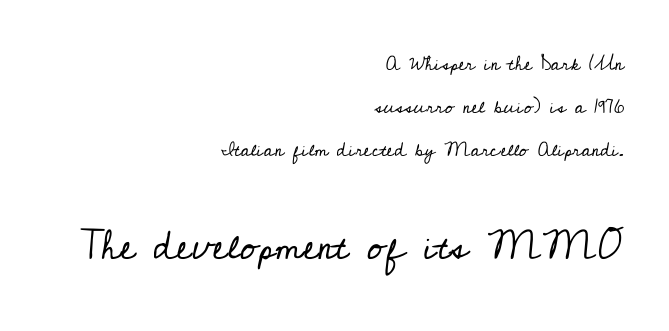
The image shows 41 px regular-weight serif type; set right-aligned, loose line spacing (2.15x), normal letter spacing, not underlined; the second (bottom) block is 2.05x larger; low stroke contrast and a small x-height.
